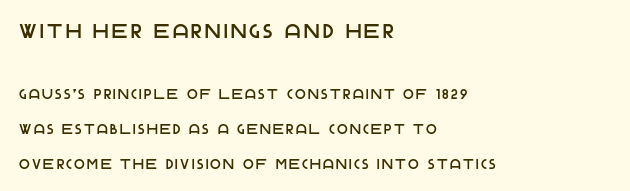
No italicization has been applied; the sample stays upright. The strip under each line holds only bare page. The rendering anchors every line to the left-hand side. This layout puts the oversized block above and the modest block below. What's the leading like? Stretched, with rows far apart.
